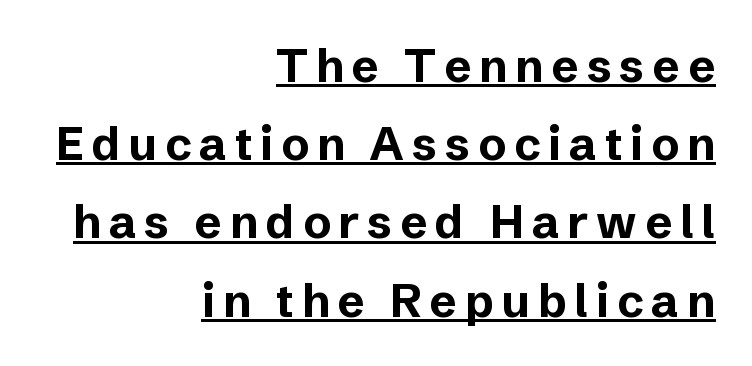
Spacing verdict: proportional, widths tailored to each character. Nope, no serifs anywhere on these letters. Typographic density is high because the face is bold. In designer terms, the underline attribute is active on this setting. How would I describe the line gaps? Plain and ordinary.
